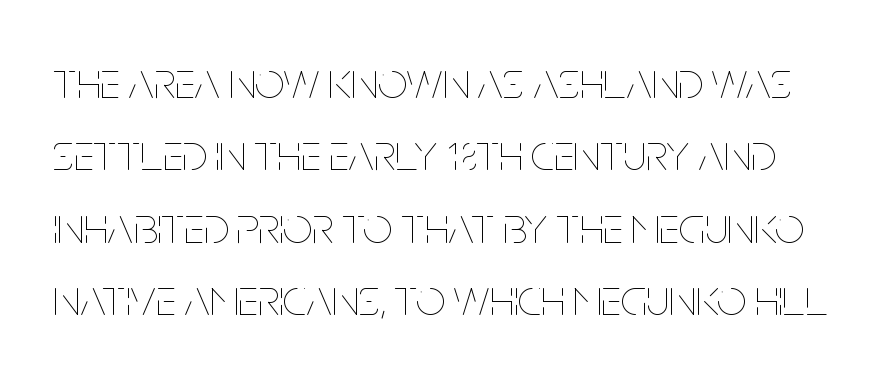
The image shows 52 px thin, condensed type, upright; set normal line spacing (1.39x), normal letter spacing, not underlined; low stroke contrast and a large x-height.
